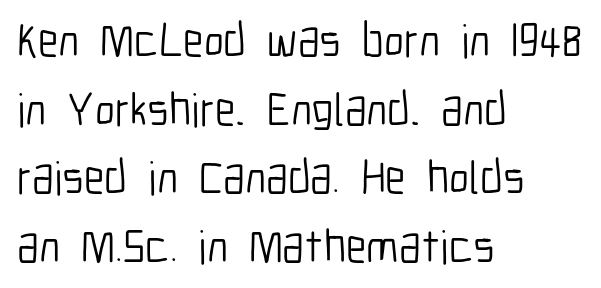
{"serif": "no", "italic": "no", "bold": "no", "weight": "light", "width": "condensed", "stroke_contrast": "low", "x_height": "medium", "monospaced": "no", "underline": "no", "align": "left", "line_spacing": "normal", "line_spacing_ratio": 1.46, "letter_spacing": "normal", "letter_spacing_em": 0.0, "glyph_px": 47}
